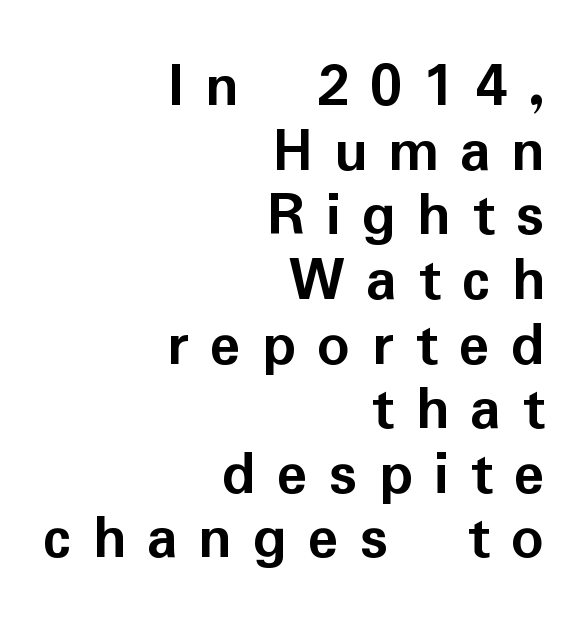
The image shows 64 px semibold sans-serif type, upright; set right-aligned, tight line spacing (1.01x), unusually wide letter spacing (+0.33 em), not underlined; low stroke contrast and a medium x-height.
